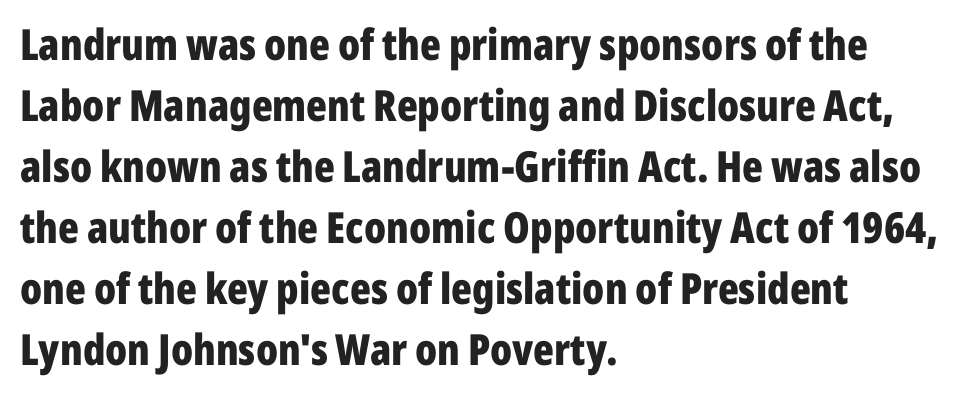
{"serif": "no", "italic": "no", "bold": "yes", "weight": "bold", "width": "condensed", "stroke_contrast": "low", "x_height": "medium", "monospaced": "no", "underline": "no", "align": "left", "line_spacing": "normal", "line_spacing_ratio": 1.42, "letter_spacing": "normal", "letter_spacing_em": 0.0, "glyph_px": 43}
